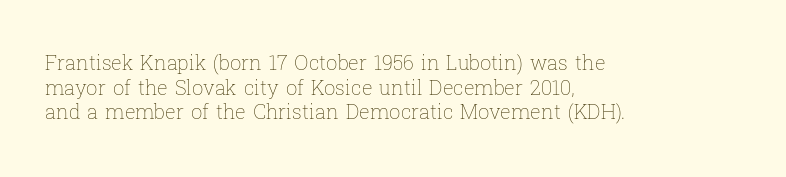
Casual observation: everything's shoved over to the left. This is not heavy type; no bold has been used. Italic? Not at all — the glyphs are vertical. The space beneath each line is pristine and unruled. No extra tracking has been applied to these lines.
